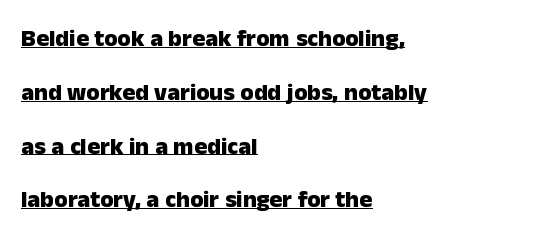
Visually the block forms a straight wall on the left and a jagged coastline on the right. This sample uses plain, unmodified letter spacing. A dark, heavy texture on the line: the type is bold. Ordinary non-slanted type is in use. Leading: increased. A typographer would call this underscored text.
